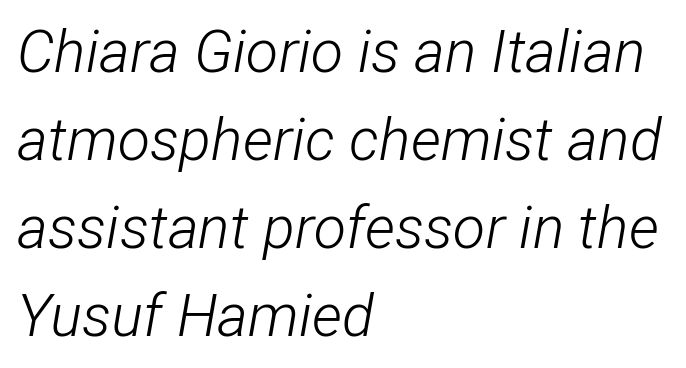
Q: Is the text bold? A: No.
Q: Is the text italic (slanted)? A: Yes, it leans right by about 12 degrees.
Q: Is the text underlined? A: No.
Q: How is the paragraph aligned? A: Left-aligned.
Q: Is the spacing between letters normal or unusually wide? A: Normal.
Q: Is the spacing between lines tight, normal or loose? A: Normal.
Q: Width (condensed, normal, or wide)? A: Condensed.
Q: Stroke contrast? A: Low.
Q: x-height? A: Medium.
Q: Monospaced? A: No.
